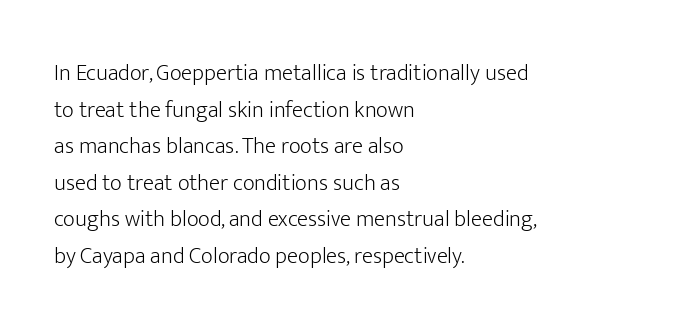
Notice how descenders clear the ascenders below comfortably — that's standard leading. Heft: none added — not bold. Posture: upright roman. The tracking reads as untouched default to a designer's eye. If you drew a ruler down the left edge, every line would touch it.
